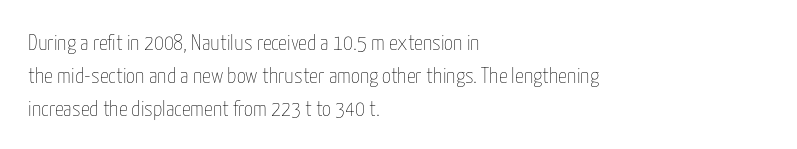
In terms of leading, this rendering sits right in the middle. Quick note: not italic, upright. Stems here are at most as thick as an everyday book face. Letter spacing: default.
